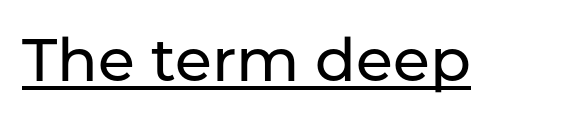
{"serif": "no", "italic": "no", "width": "normal", "stroke_contrast": "low", "x_height": "medium", "monospaced": "no", "underline": "yes", "letter_spacing": "normal", "letter_spacing_em": 0.0, "glyph_px": 60}
